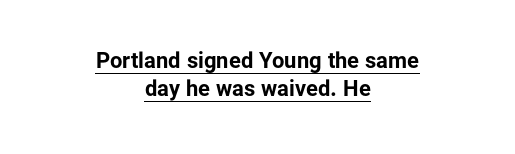
Weight: bold. The designer left line spacing at the default. Notice how a bar underscores the lettering throughout. In terms of posture, this sample is upright. Tracking here is standard; glyphs follow each other at the usual distance.
